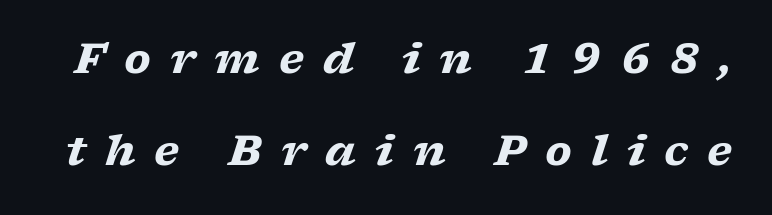
Character widths vary here, with narrow letters taking less room than wide ones. The strip under each line holds only bare page. Classification — serif. Characters follow at a spacing far wider than the type designer built in. The specimen reads as italic at a glance. Leading: increased.
